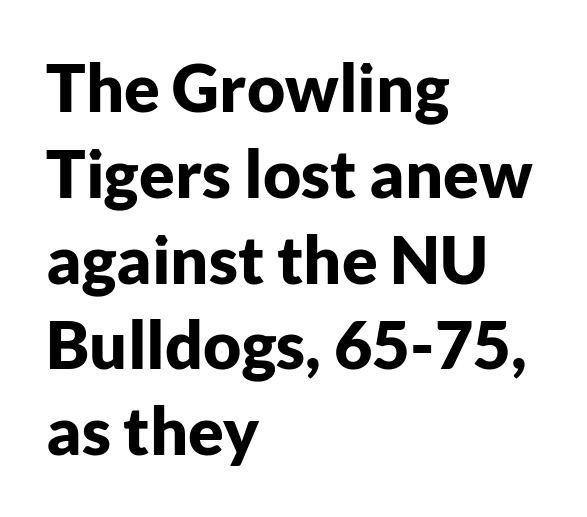
{"serif": "no", "italic": "no", "bold": "yes", "weight": "bold", "width": "normal", "stroke_contrast": "low", "x_height": "medium", "monospaced": "no", "underline": "no", "align": "left", "line_spacing": "normal", "line_spacing_ratio": 1.3, "letter_spacing": "normal", "letter_spacing_em": 0.0, "glyph_px": 66}
